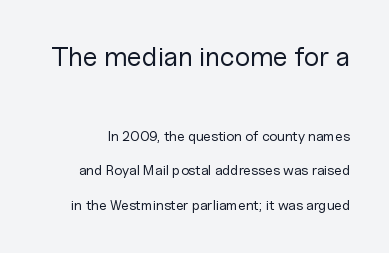
The image shows 27 px text type, upright; set loose line spacing (2.46x), normal letter spacing, not underlined; the first (top) block is 1.93x larger.
